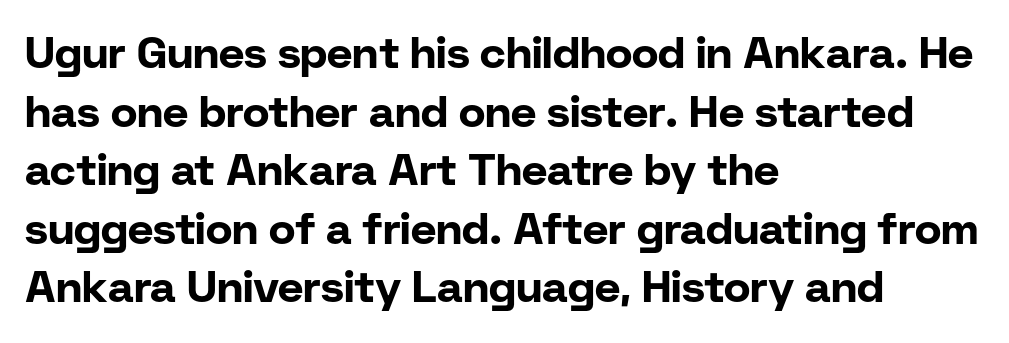
The image shows 44 px bold sans-serif type, upright; set left-aligned, normal line spacing (1.33x), normal letter spacing, not underlined; low stroke contrast and a medium x-height.
